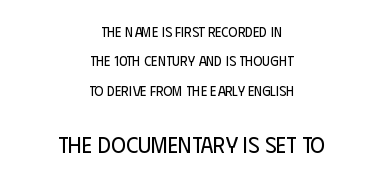
The image shows 23 px text type, upright; set centered, loose line spacing (2.1x), normal letter spacing, not underlined; the second (bottom) block is 1.64x larger.
